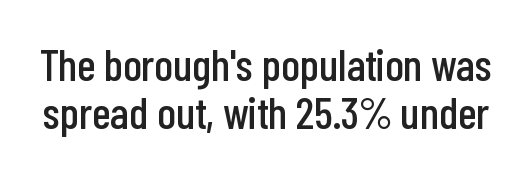
Note the varied advance widths — an 'i' is clearly narrower than an 'm'. Classification — sans serif. Inter-character spacing is left at the font's built-in metrics. The leading is snug, giving the passage a crowded texture.
